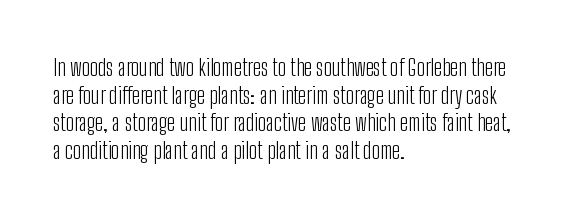
The image shows 23 px text type, upright; set left-aligned, line spacing 1.2x, normal letter spacing, not underlined.
